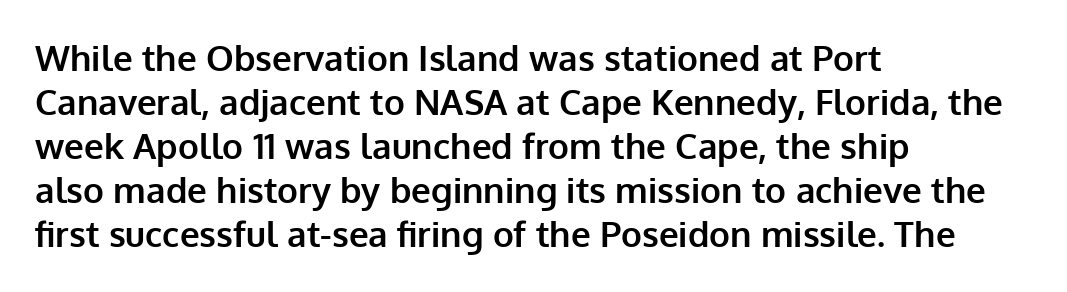
Q: Is the text bold? A: Yes.
Q: Is the text italic (slanted)? A: No, it is upright.
Q: Is the typeface a serif or a sans-serif typeface? A: Sans-serif.
Q: Is the text underlined? A: No.
Q: How is the paragraph aligned? A: Left-aligned.
Q: Is the spacing between letters normal or unusually wide? A: Normal.
Q: Is the spacing between lines tight, normal or loose? A: Normal.
Q: Width (condensed, normal, or wide)? A: Normal.
Q: Stroke contrast? A: Low.
Q: x-height? A: Medium.
Q: Monospaced? A: No.
